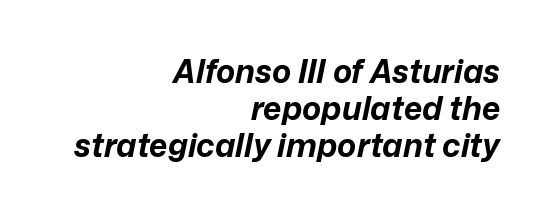
The image shows 32 px bold type, italic (leaning right); set right-aligned, tight line spacing (1.15x), normal letter spacing, not underlined; low stroke contrast and a medium x-height.
